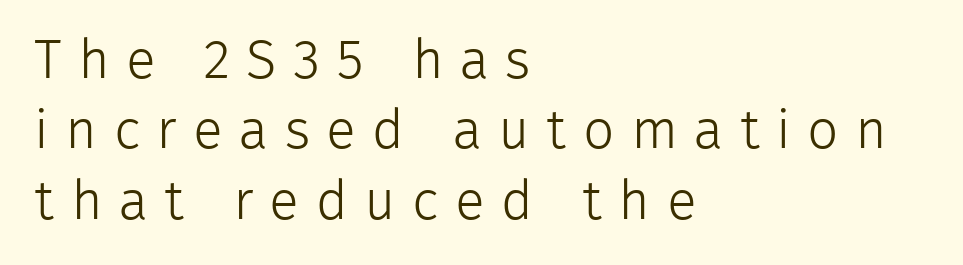
{"serif": "no", "italic": "no", "bold": "no", "weight": "light", "width": "normal", "stroke_contrast": "low", "x_height": "medium", "monospaced": "no", "underline": "no", "align": "left", "line_spacing": "normal", "line_spacing_ratio": 1.28, "letter_spacing": "wide", "letter_spacing_em": 0.3, "glyph_px": 55}
